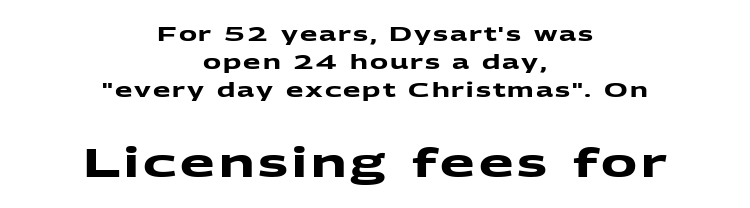
Layout note: lines centered. These lines carry a lot of weight — the face is fully bold. Vertically, the passage feels balanced, rows spaced as you'd expect. The foot of each line stays bare and open.
